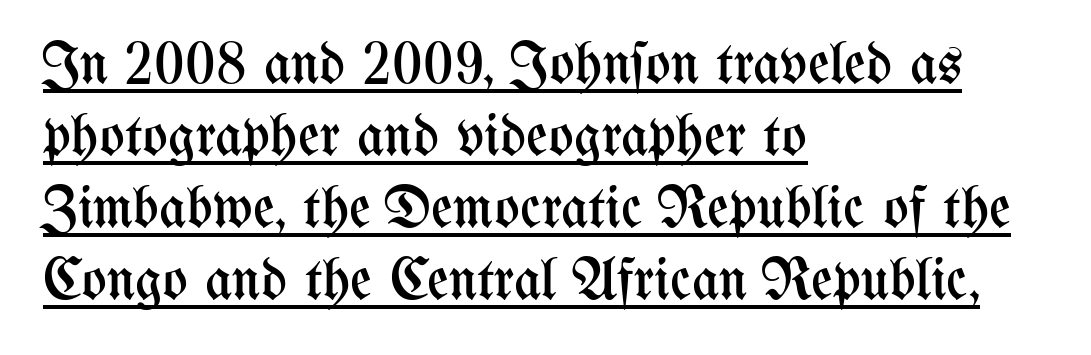
Q: Is the text bold? A: No.
Q: Is the text italic (slanted)? A: No, it is upright.
Q: Is the text underlined? A: Yes.
Q: How is the paragraph aligned? A: Left-aligned.
Q: Is the spacing between letters normal or unusually wide? A: Normal.
Q: Width (condensed, normal, or wide)? A: Condensed.
Q: Stroke contrast? A: Medium.
Q: x-height? A: Medium.
Q: Monospaced? A: No.
